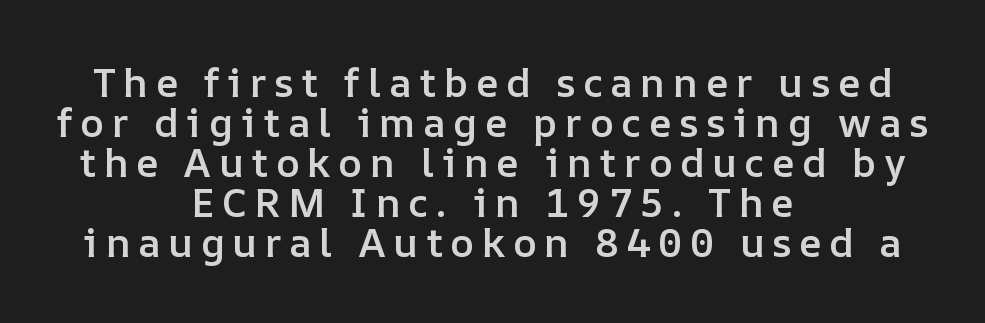
The image shows 40 px semibold type, upright; set centered, tight line spacing (1.0x), not underlined; low stroke contrast and a medium x-height.
